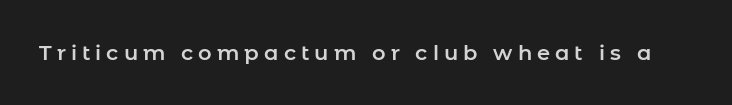
Any mark beneath the type? The region is blank. The specimen reads as upright at a glance. The tracking jumps out immediately: characters are airy and widely separated.
